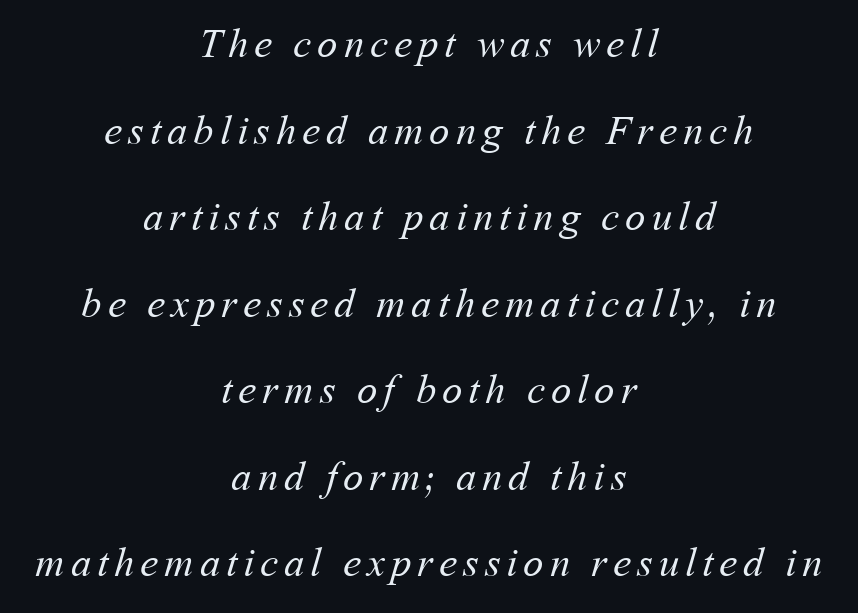
Q: Is the text bold? A: No.
Q: Is the text underlined? A: No.
Q: How is the paragraph aligned? A: Centered.
Q: Is the spacing between lines tight, normal or loose? A: Loose.
Q: Width (condensed, normal, or wide)? A: Normal.
Q: Stroke contrast? A: Medium.
Q: x-height? A: Medium.
Q: Monospaced? A: No.
